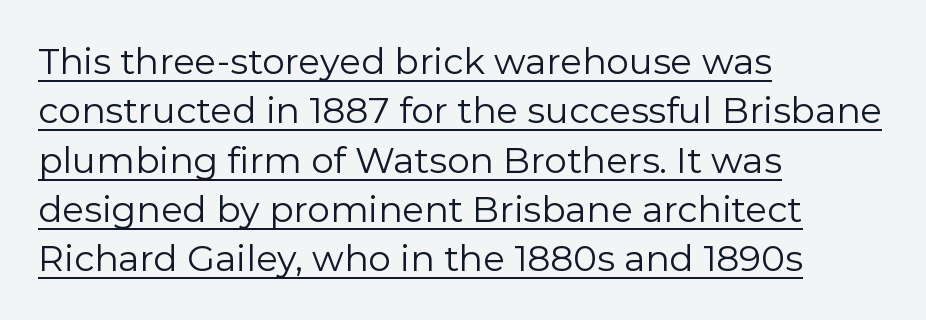
{"serif": "no", "italic": "no", "bold": "no", "weight": "regular", "width": "normal", "stroke_contrast": "low", "x_height": "medium", "monospaced": "no", "underline": "yes", "align": "left", "line_spacing": "normal", "line_spacing_ratio": 1.37, "letter_spacing": "normal", "letter_spacing_em": 0.0, "glyph_px": 36}
